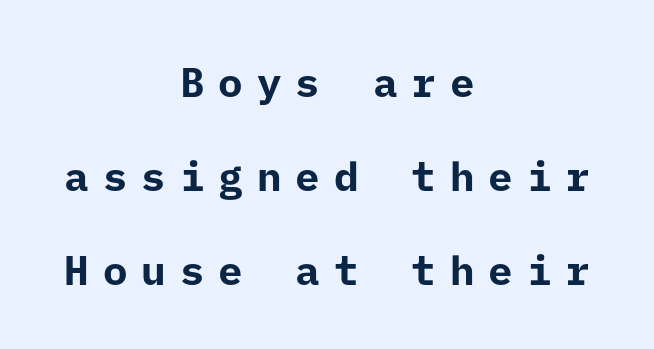
Is this a sans? Yes — the strokes have no serifs. The designer dialed line spacing up above the default. Bare-footed words on every line. Pretty heavy lettering here — definitely bold. These lines are centered, leaving both edges ragged.
